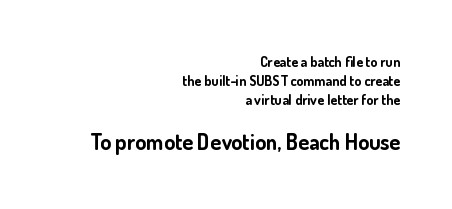
{"italic": "no", "bold": "yes", "underline": "no", "align": "right", "line_spacing": "normal", "line_spacing_ratio": 1.37, "letter_spacing": "normal", "letter_spacing_em": 0.0, "larger_block": "second", "size_ratio": 1.57, "glyph_px": 22}
